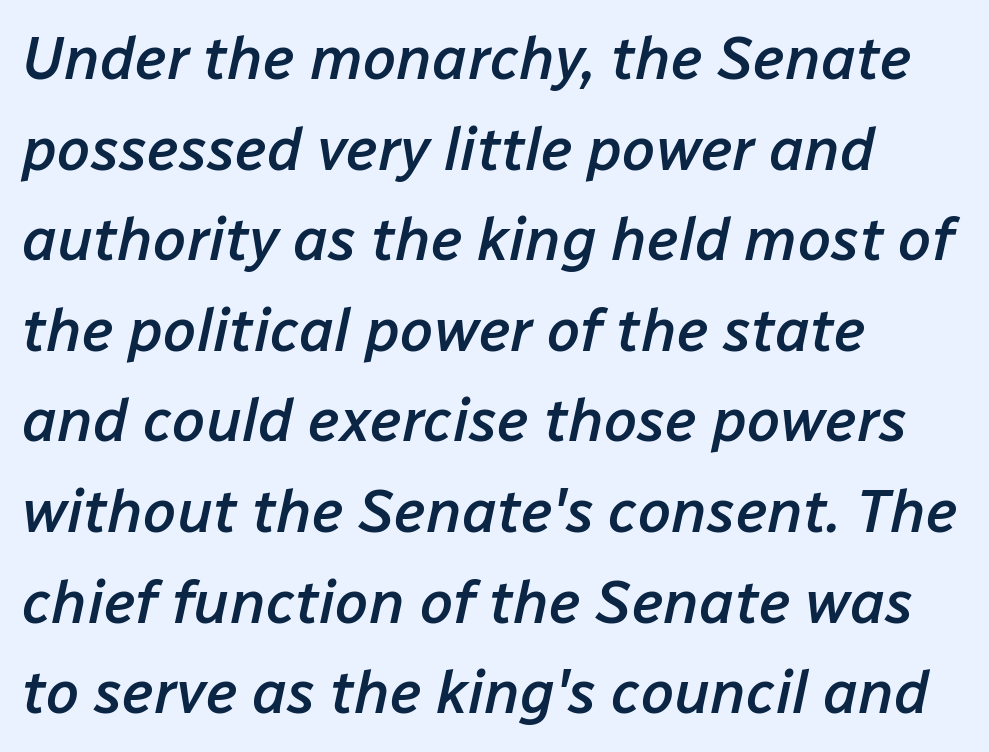
The letters are slanted; this is an italic face. The type is set solid horizontally, with unmodified tracking. Typesetter's note: demi weight, one step under bold. The typesetter chose a ragged-right arrangement here. Varying glyph widths throughout — classic text-font behaviour. Descenders hang freely into open space.
